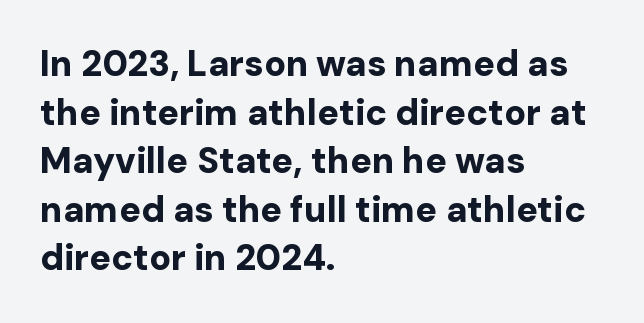
The rendering uses a bold face; every stroke is thick and dark. The passage shown is typed in a proportional face where columns would drift. The axis of the letterforms is exactly vertical. If you measured baseline to baseline, you'd find a middling distance. Reading down the block, your eye returns to a fixed left position each line.
